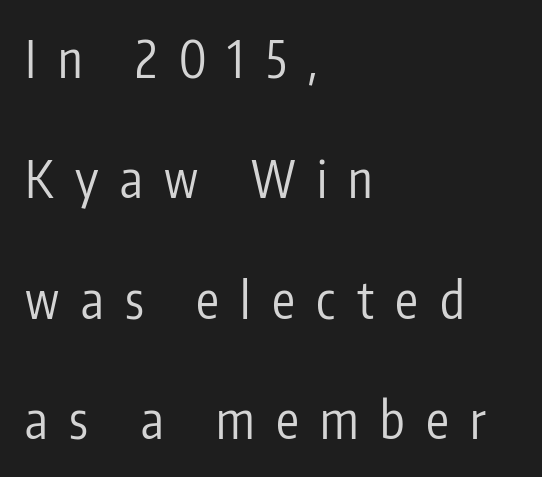
The image shows 51 px regular-weight, condensed sans-serif type, upright; set left-aligned, loose line spacing (2.36x), unusually wide letter spacing (+0.42 em), not underlined; low stroke contrast and a medium x-height.
